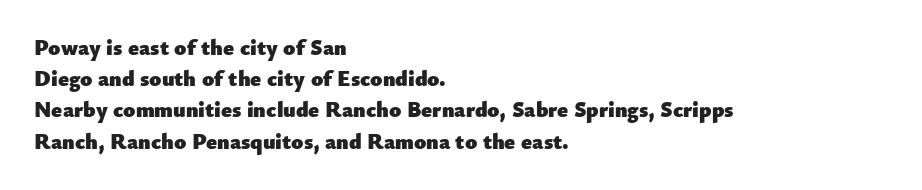
{"italic": "no", "bold": "yes", "underline": "no", "align": "left", "line_spacing": "normal", "line_spacing_ratio": 1.42, "letter_spacing": "normal", "letter_spacing_em": 0.0, "glyph_px": 22}
